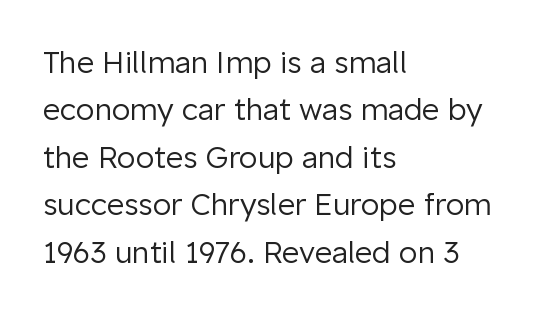
{"serif": "no", "italic": "no", "bold": "no", "weight": "regular", "width": "normal", "stroke_contrast": "low", "x_height": "medium", "monospaced": "no", "underline": "no", "align": "left", "line_spacing": "normal", "line_spacing_ratio": 1.58, "letter_spacing": "normal", "letter_spacing_em": 0.0, "glyph_px": 30}
